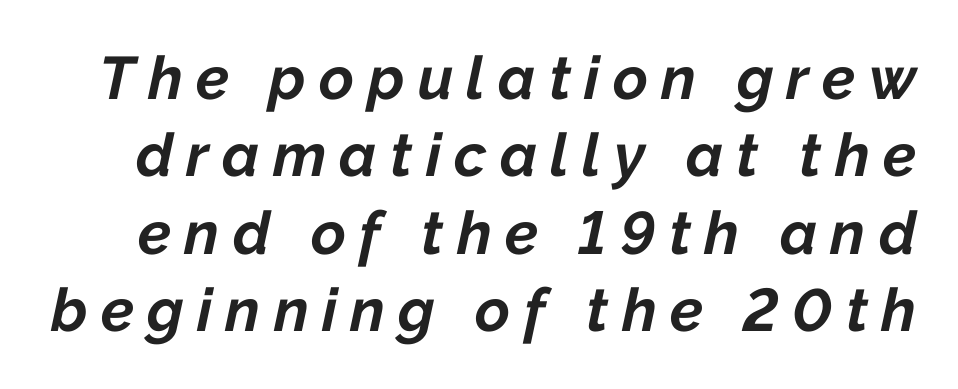
{"italic": "yes", "lean": "right", "slant_degrees": 12, "bold": "yes", "weight": "bold", "width": "normal", "stroke_contrast": "low", "x_height": "medium", "monospaced": "no", "underline": "no", "line_spacing": "normal", "line_spacing_ratio": 1.29, "letter_spacing": "wide", "letter_spacing_em": 0.22, "glyph_px": 60}
